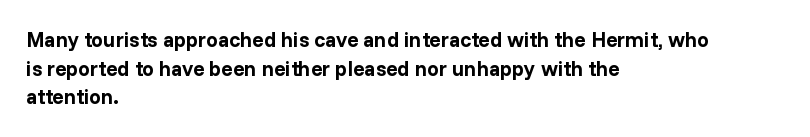
Q: Is the text bold? A: Yes.
Q: Is the text italic (slanted)? A: No, it is upright.
Q: Is the text underlined? A: No.
Q: How is the paragraph aligned? A: Left-aligned.
Q: Is the spacing between letters normal or unusually wide? A: Normal.
Q: Is the spacing between lines tight, normal or loose? A: Normal.
